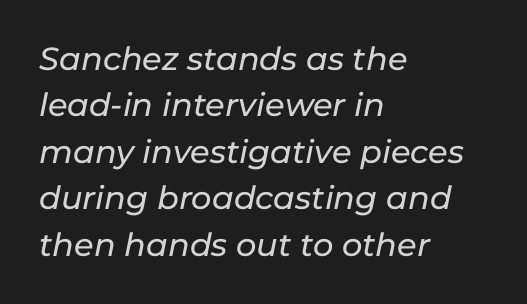
Only glyphs here, with clear space below each row. Do the characters align in a grid? No, the font is proportional. Style check: oblique. This sample is left-justified, so line endings fall wherever the words run out. A typesetter would call this leading conventional body-copy spacing. The letters sit at their default tracking, neither squeezed nor spread.
